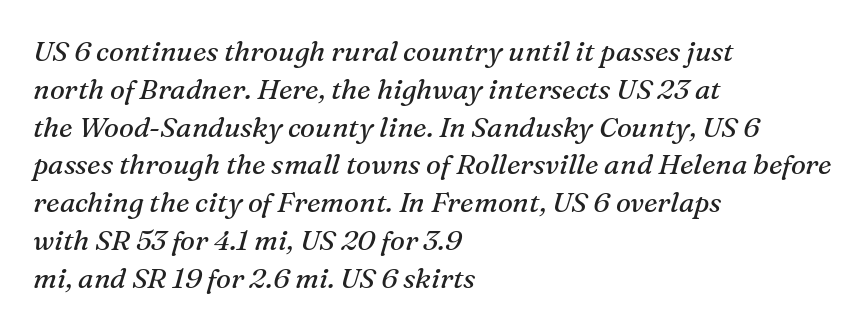
{"serif": "yes", "italic": "yes", "lean": "right", "slant_degrees": 16, "bold": "no", "weight": "regular", "width": "normal", "stroke_contrast": "medium", "x_height": "medium", "monospaced": "no", "underline": "no", "align": "left", "line_spacing": "normal", "line_spacing_ratio": 1.35, "letter_spacing": "normal", "letter_spacing_em": 0.0, "glyph_px": 28}
